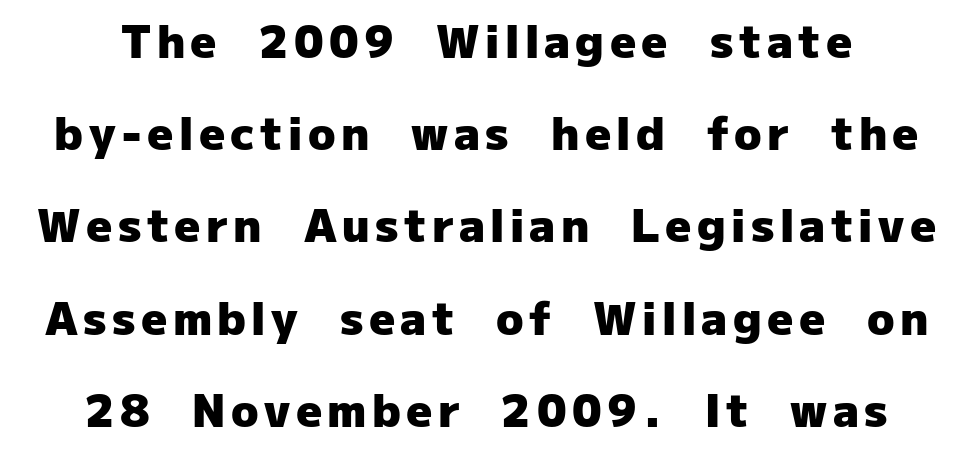
The image shows 45 px heavy sans-serif type, upright; set loose line spacing (2.05x), not underlined; low stroke contrast and a medium x-height.
